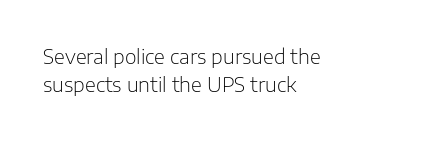
Nobody drew a line under any word here. When letters stand straight like this, we call the style roman or upright. The lines sit at an ordinary, default distance from one another. Summary of weight: not heavy and not bold.
